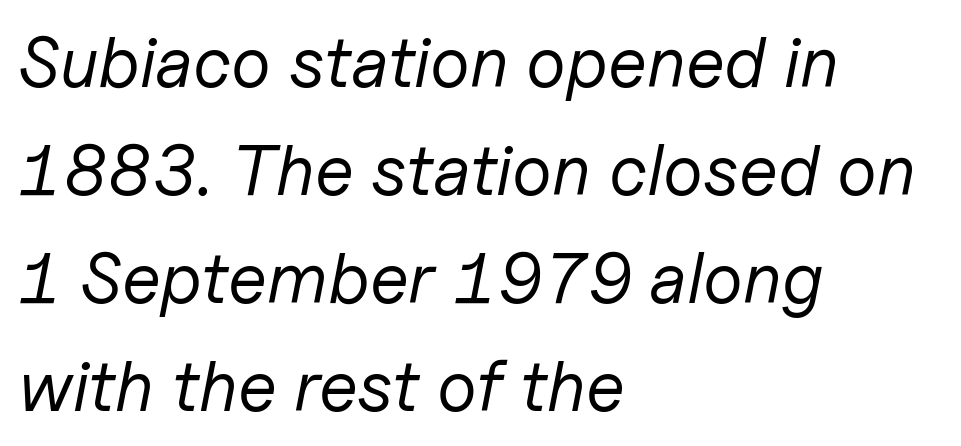
Q: Is the text bold? A: No.
Q: Is the text italic (slanted)? A: Yes, it leans right by about 11 degrees.
Q: Is the text underlined? A: No.
Q: How is the paragraph aligned? A: Left-aligned.
Q: Is the spacing between letters normal or unusually wide? A: Normal.
Q: Is the spacing between lines tight, normal or loose? A: Normal.
Q: Width (condensed, normal, or wide)? A: Normal.
Q: Stroke contrast? A: Low.
Q: x-height? A: Medium.
Q: Monospaced? A: No.
